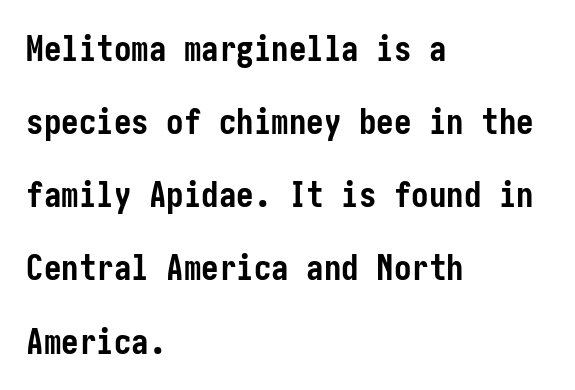
Q: Is the text bold? A: Yes.
Q: Is the text italic (slanted)? A: No, it is upright.
Q: Is the typeface a serif or a sans-serif typeface? A: Sans-serif.
Q: Is the text underlined? A: No.
Q: How is the paragraph aligned? A: Left-aligned.
Q: Is the spacing between letters normal or unusually wide? A: Normal.
Q: Is the spacing between lines tight, normal or loose? A: Loose.
Q: Width (condensed, normal, or wide)? A: Condensed.
Q: Stroke contrast? A: Low.
Q: x-height? A: Medium.
